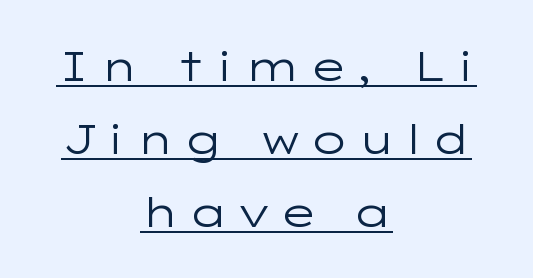
Stem width sits at or under what a default text font uses. Short and long lines alike share a common midpoint. The rendering uses natural spacing where letterforms have individual widths. Quick note: underline on. Loose tracking; the words dissolve into strings of separated letters.
